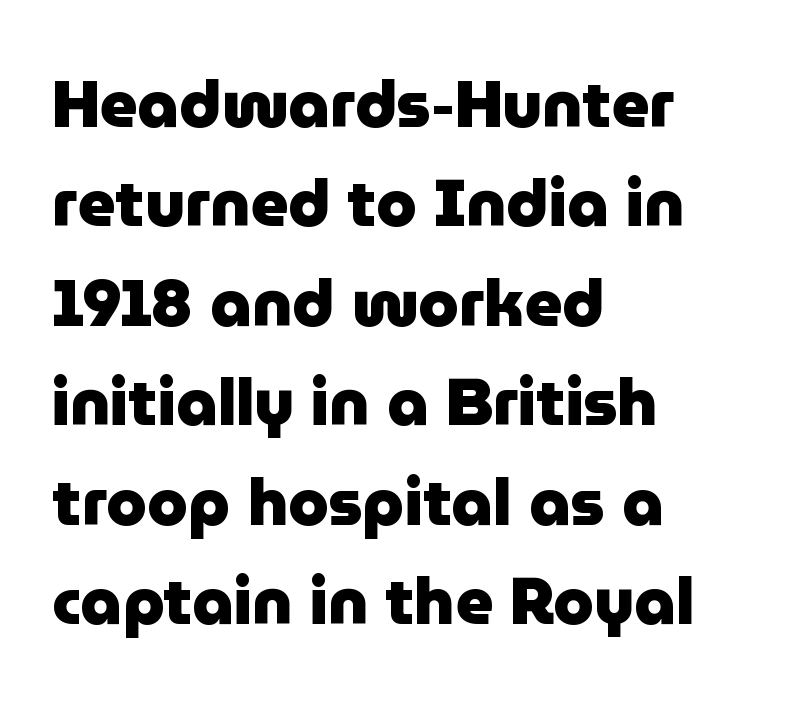
{"serif": "no", "italic": "no", "bold": "yes", "weight": "heavy", "width": "normal", "stroke_contrast": "low", "x_height": "medium", "monospaced": "no", "underline": "no", "align": "left", "line_spacing": "normal", "line_spacing_ratio": 1.53, "letter_spacing": "normal", "letter_spacing_em": 0.0, "glyph_px": 65}
